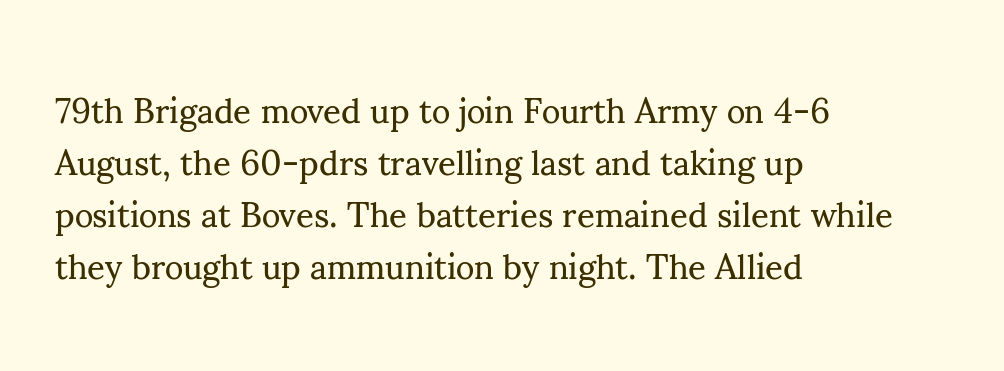
The image shows 35 px regular-weight serif type, upright; set left-aligned, normal line spacing (1.49x), normal letter spacing, not underlined; medium stroke contrast and a small x-height.
